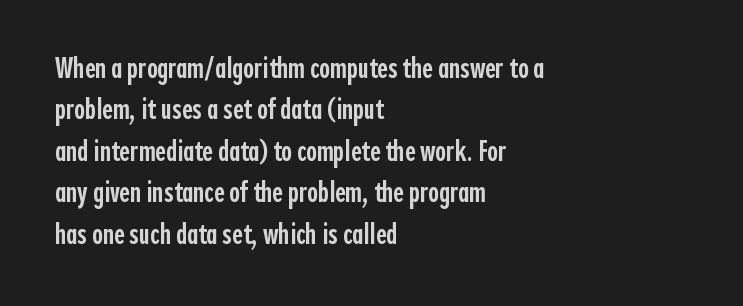
Q: Is the text bold? A: Semi-bold.
Q: Is the text italic (slanted)? A: No, it is upright.
Q: Is the typeface a serif or a sans-serif typeface? A: Sans-serif.
Q: Is the text underlined? A: No.
Q: How is the paragraph aligned? A: Left-aligned.
Q: Is the spacing between letters normal or unusually wide? A: Normal.
Q: Is the spacing between lines tight, normal or loose? A: Normal.
Q: Width (condensed, normal, or wide)? A: Condensed.
Q: x-height? A: Medium.
Q: Monospaced? A: No.
